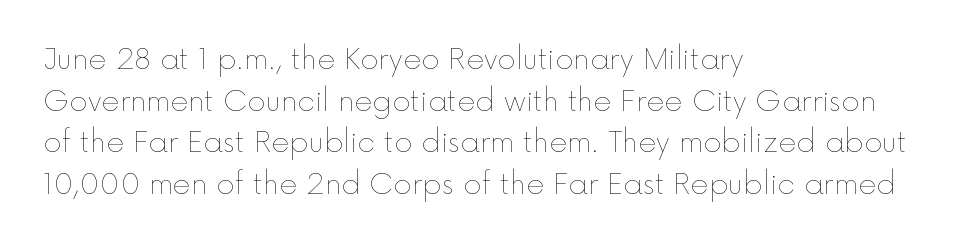
The image shows 28 px thin type, upright; set left-aligned, normal line spacing (1.49x), normal letter spacing, not underlined; a medium x-height.
